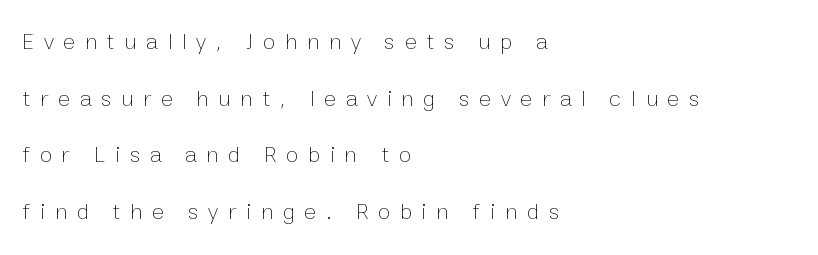
Q: Is the text bold? A: No.
Q: Is the text italic (slanted)? A: No, it is upright.
Q: Is the text underlined? A: No.
Q: How is the paragraph aligned? A: Left-aligned.
Q: Is the spacing between letters normal or unusually wide? A: Unusually wide.
Q: Is the spacing between lines tight, normal or loose? A: Loose.
